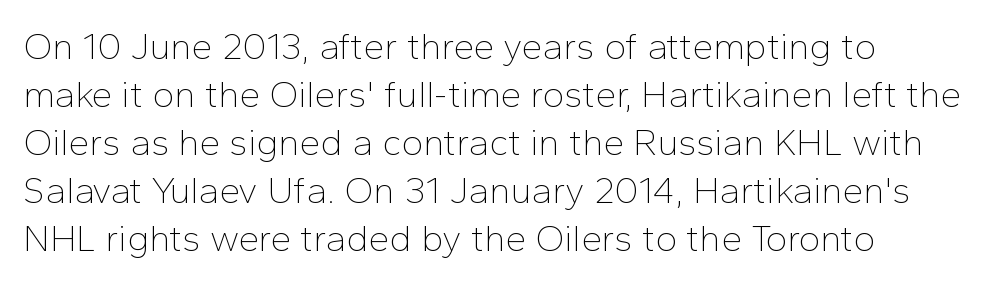
The specimen reads as upright at a glance. Letters have the restrained weight of plain body copy at most. The letters sit at their default tracking, neither squeezed nor spread. Decoration check: the copy has no underline. Is this a fixed-width face? No — the glyphs have proportional, varying widths. Normally led — the rows are evenly, conventionally spaced.
